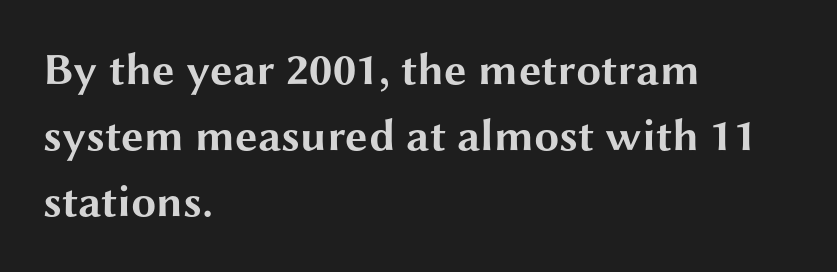
The image shows 45 px bold, wide sans-serif type, upright; set left-aligned, normal line spacing (1.47x), normal letter spacing, not underlined; medium stroke contrast and a medium x-height.
